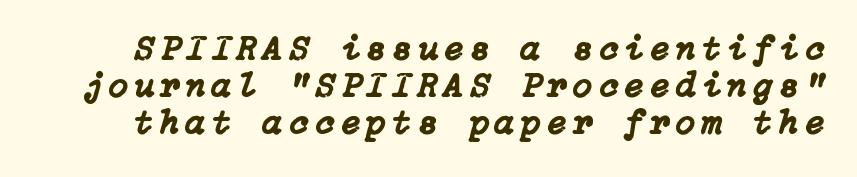
The image shows 35 px text type, italic (leaning right); set tight line spacing (1.06x), not underlined; low stroke contrast and a medium x-height.
